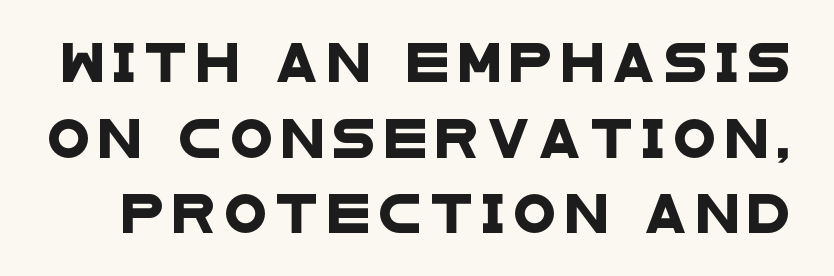
Q: Is the typeface a serif or a sans-serif typeface? A: Sans-serif.
Q: Is the text underlined? A: No.
Q: Is the spacing between letters normal or unusually wide? A: Unusually wide.
Q: Is the spacing between lines tight, normal or loose? A: Loose.
Q: Width (condensed, normal, or wide)? A: Wide.
Q: Stroke contrast? A: Low.
Q: x-height? A: Large.
Q: Monospaced? A: No.
